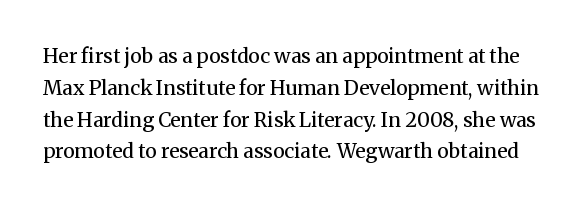
The image shows 20 px text type, upright; set normal line spacing (1.59x), normal letter spacing, not underlined.
